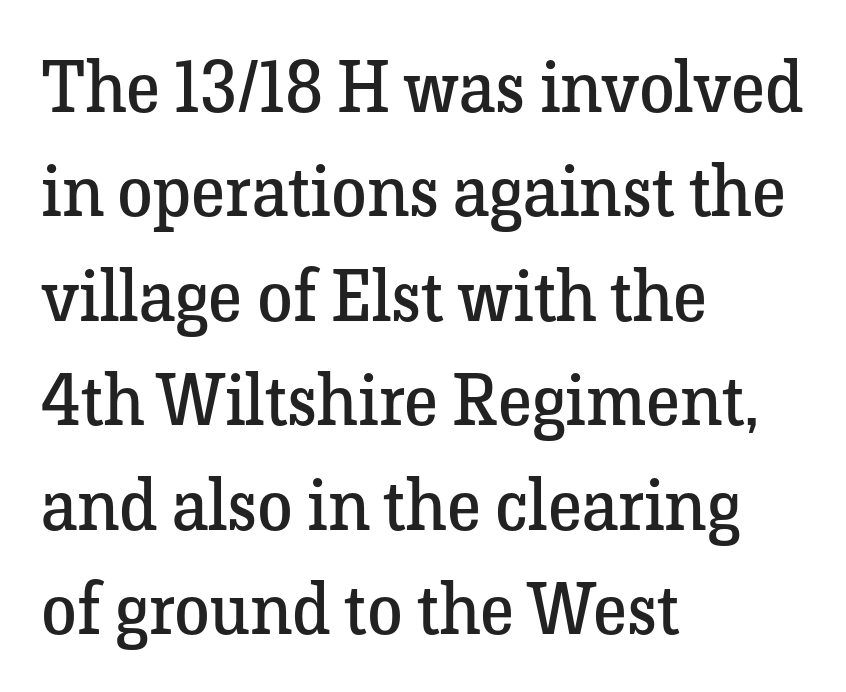
The image shows 72 px regular-weight serif type, upright; set left-aligned, normal line spacing (1.45x), normal letter spacing, not underlined; low stroke contrast and a medium x-height.
